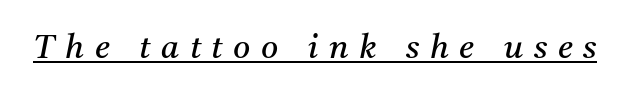
Q: Is the text bold? A: No.
Q: Is the text italic (slanted)? A: Yes, it leans right by about 11 degrees.
Q: Is the typeface a serif or a sans-serif typeface? A: Serif.
Q: Is the text underlined? A: Yes.
Q: Is the spacing between letters normal or unusually wide? A: Unusually wide.
Q: Width (condensed, normal, or wide)? A: Normal.
Q: Stroke contrast? A: Medium.
Q: x-height? A: Medium.
Q: Monospaced? A: No.
